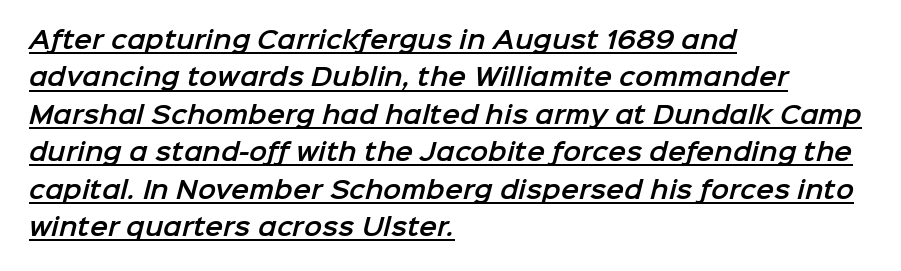
{"underline": "yes", "align": "left", "line_spacing": "normal", "line_spacing_ratio": 1.56, "letter_spacing": "normal", "letter_spacing_em": 0.0, "glyph_px": 24}
